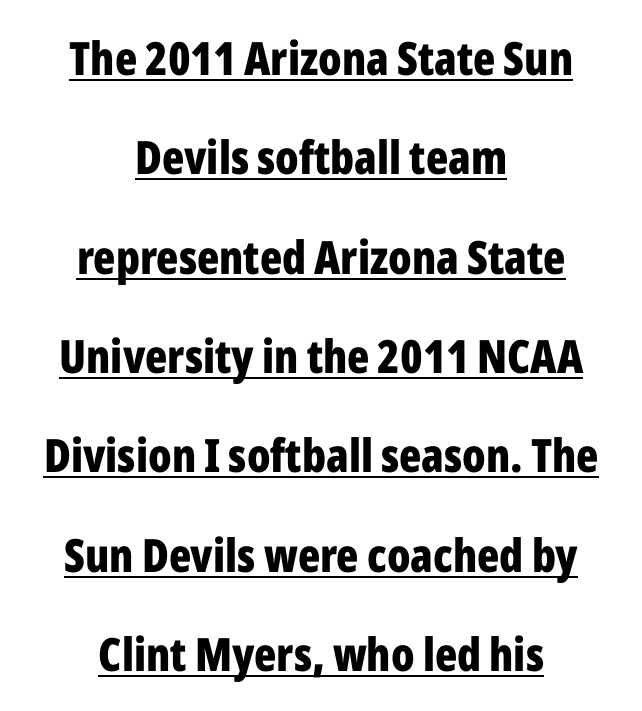
The image shows 46 px bold, condensed sans-serif type, upright; set centered, loose line spacing (2.16x), normal letter spacing, underlined; low stroke contrast and a medium x-height.
